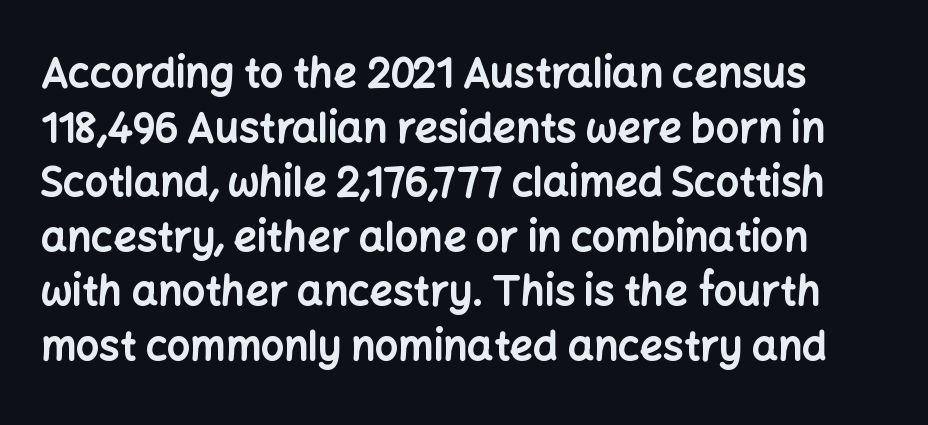
The image shows 41 px bold sans-serif type, upright; set normal line spacing (1.33x), normal letter spacing, not underlined; low stroke contrast and a medium x-height.
